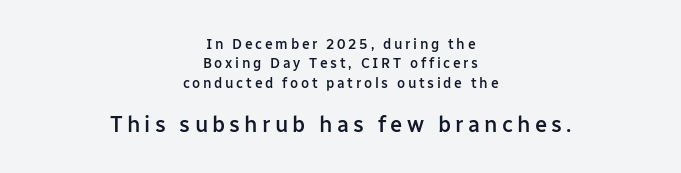
Q: Is the text bold? A: Semi-bold.
Q: Is the text italic (slanted)? A: No, it is upright.
Q: Is the text underlined? A: No.
Q: How is the paragraph aligned? A: Centered.
Q: Is the spacing between lines tight, normal or loose? A: Normal.
Q: Which block of text is set in a larger size, the first (top) or the second (bottom)? A: The second (bottom) one.
